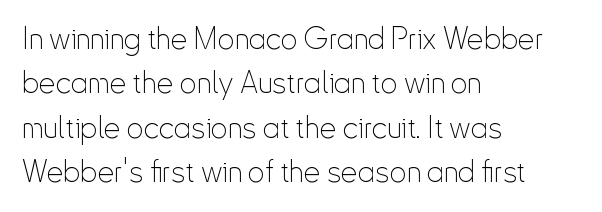
Q: Is the text bold? A: No.
Q: Is the text italic (slanted)? A: No, it is upright.
Q: Is the typeface a serif or a sans-serif typeface? A: Sans-serif.
Q: Is the text underlined? A: No.
Q: How is the paragraph aligned? A: Left-aligned.
Q: Is the spacing between letters normal or unusually wide? A: Normal.
Q: Is the spacing between lines tight, normal or loose? A: Normal.
Q: Width (condensed, normal, or wide)? A: Condensed.
Q: Stroke contrast? A: Low.
Q: x-height? A: Small.
Q: Monospaced? A: No.
